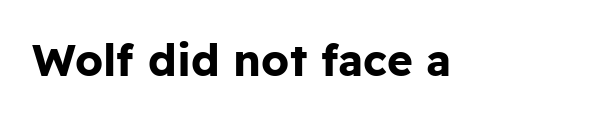
Q: Is the text bold? A: Yes.
Q: Is the text italic (slanted)? A: No, it is upright.
Q: Is the typeface a serif or a sans-serif typeface? A: Sans-serif.
Q: Is the text underlined? A: No.
Q: Is the spacing between letters normal or unusually wide? A: Normal.
Q: Width (condensed, normal, or wide)? A: Normal.
Q: Stroke contrast? A: Low.
Q: x-height? A: Medium.
Q: Monospaced? A: No.
